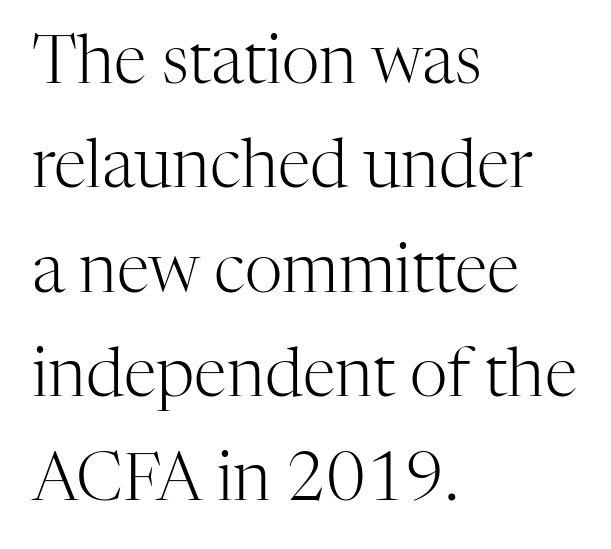
Q: Is the text bold? A: No.
Q: Is the text italic (slanted)? A: No, it is upright.
Q: Is the typeface a serif or a sans-serif typeface? A: Serif.
Q: Is the text underlined? A: No.
Q: How is the paragraph aligned? A: Left-aligned.
Q: Is the spacing between letters normal or unusually wide? A: Normal.
Q: Is the spacing between lines tight, normal or loose? A: Normal.
Q: Width (condensed, normal, or wide)? A: Normal.
Q: Stroke contrast? A: High.
Q: x-height? A: Medium.
Q: Monospaced? A: No.
